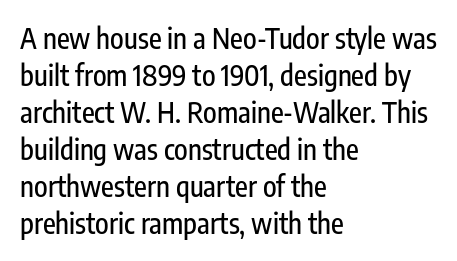
Q: Is the text italic (slanted)? A: No, it is upright.
Q: Is the typeface a serif or a sans-serif typeface? A: Sans-serif.
Q: Is the text underlined? A: No.
Q: How is the paragraph aligned? A: Left-aligned.
Q: Is the spacing between letters normal or unusually wide? A: Normal.
Q: Is the spacing between lines tight, normal or loose? A: Normal.
Q: Width (condensed, normal, or wide)? A: Condensed.
Q: Stroke contrast? A: Low.
Q: x-height? A: Medium.
Q: Monospaced? A: No.
